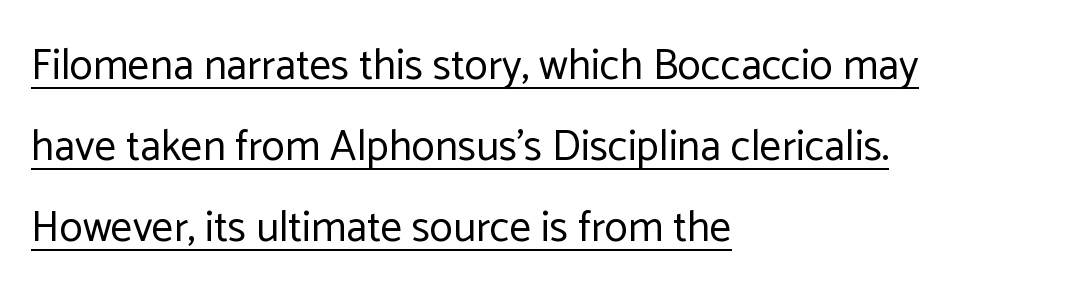
Q: Is the text bold? A: No.
Q: Is the text italic (slanted)? A: No, it is upright.
Q: Is the typeface a serif or a sans-serif typeface? A: Sans-serif.
Q: Is the text underlined? A: Yes.
Q: How is the paragraph aligned? A: Left-aligned.
Q: Is the spacing between letters normal or unusually wide? A: Normal.
Q: Width (condensed, normal, or wide)? A: Normal.
Q: Stroke contrast? A: Low.
Q: x-height? A: Medium.
Q: Monospaced? A: No.
